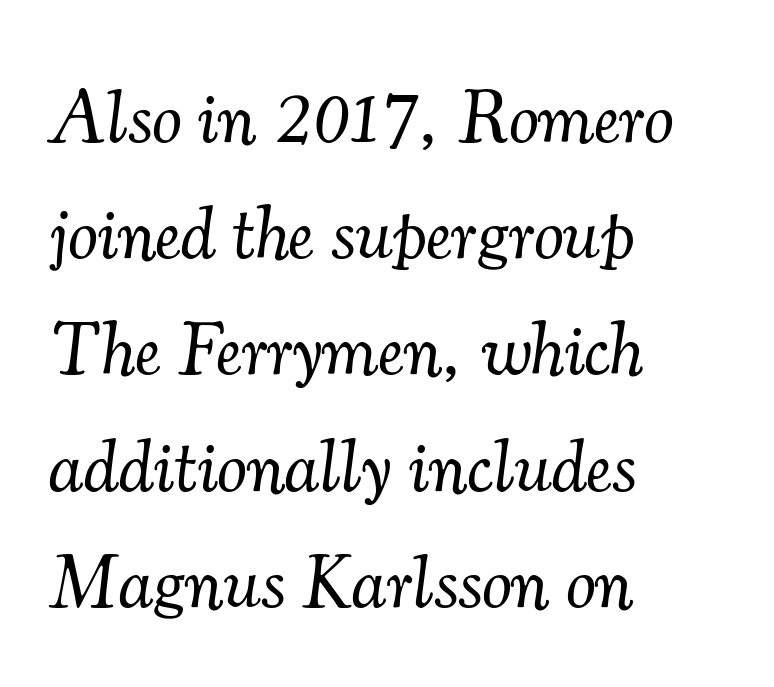
Nothing heavy about these letters — not bold at all. Stroke terminals: seriffed. The passage shown is not underscored anywhere. The paragraph shown leans on its left margin. These lines are rendered in a variable-pitch font. The block of text has a typical density, with ordinary space between rows.
